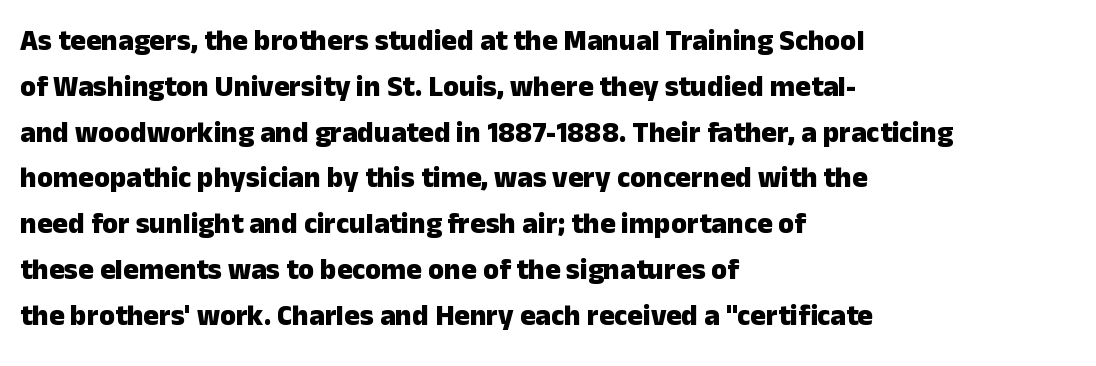
Q: Is the text bold? A: Yes.
Q: Is the text italic (slanted)? A: No, it is upright.
Q: Is the typeface a serif or a sans-serif typeface? A: Sans-serif.
Q: Is the text underlined? A: No.
Q: How is the paragraph aligned? A: Left-aligned.
Q: Is the spacing between letters normal or unusually wide? A: Normal.
Q: Is the spacing between lines tight, normal or loose? A: Normal.
Q: Width (condensed, normal, or wide)? A: Normal.
Q: Stroke contrast? A: Low.
Q: x-height? A: Medium.
Q: Monospaced? A: No.
